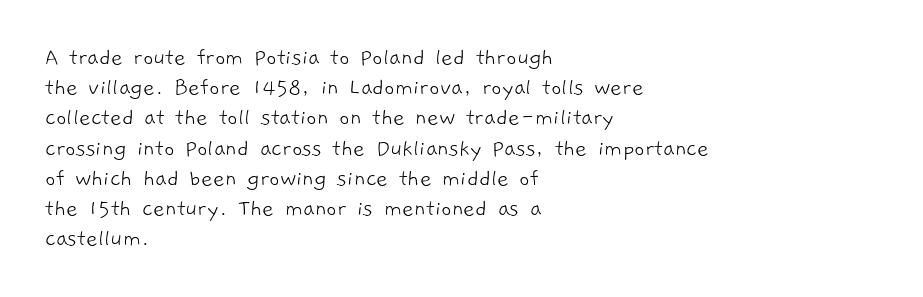
Q: Is the text bold? A: No.
Q: Is the text underlined? A: No.
Q: How is the paragraph aligned? A: Left-aligned.
Q: Is the spacing between letters normal or unusually wide? A: Normal.
